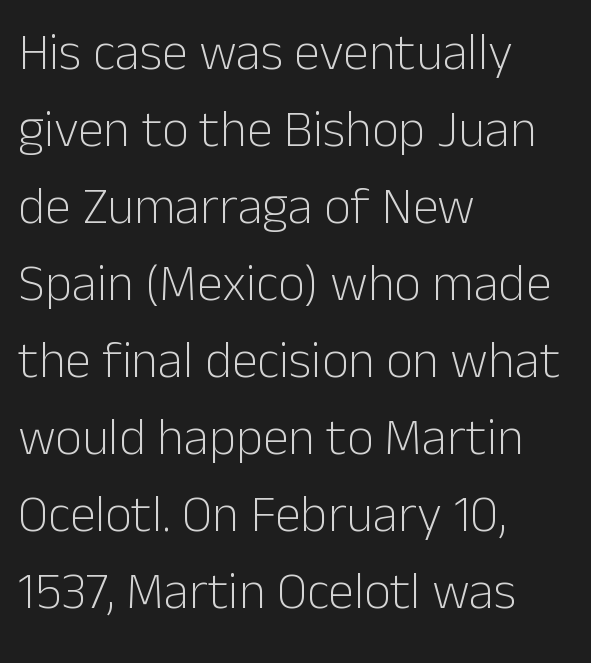
{"serif": "no", "italic": "no", "bold": "no", "weight": "light", "width": "normal", "stroke_contrast": "low", "x_height": "medium", "monospaced": "no", "underline": "no", "align": "left", "line_spacing": "normal", "line_spacing_ratio": 1.48, "letter_spacing": "normal", "letter_spacing_em": 0.0, "glyph_px": 52}
